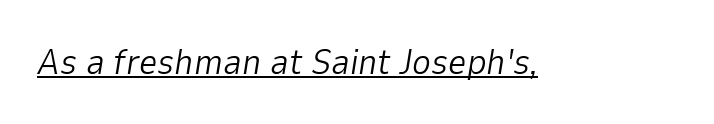
Q: Is the text bold? A: No.
Q: Is the text italic (slanted)? A: Yes, it leans right by about 9 degrees.
Q: Is the text underlined? A: Yes.
Q: Is the spacing between letters normal or unusually wide? A: Normal.
Q: Width (condensed, normal, or wide)? A: Normal.
Q: Stroke contrast? A: Low.
Q: x-height? A: Medium.
Q: Monospaced? A: No.
